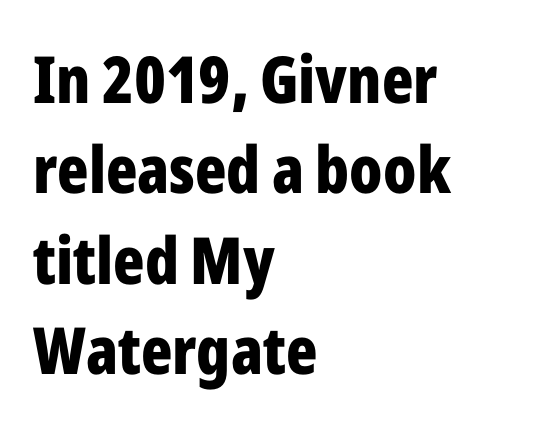
Q: Is the text bold? A: Yes.
Q: Is the text italic (slanted)? A: No, it is upright.
Q: Is the typeface a serif or a sans-serif typeface? A: Sans-serif.
Q: Is the text underlined? A: No.
Q: How is the paragraph aligned? A: Left-aligned.
Q: Is the spacing between letters normal or unusually wide? A: Normal.
Q: Is the spacing between lines tight, normal or loose? A: Normal.
Q: Width (condensed, normal, or wide)? A: Condensed.
Q: Stroke contrast? A: Low.
Q: x-height? A: Medium.
Q: Monospaced? A: No.
